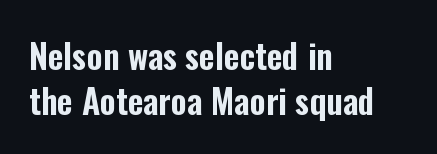
{"serif": "no", "italic": "no", "width": "condensed", "stroke_contrast": "low", "x_height": "medium", "monospaced": "no", "underline": "no", "align": "left", "line_spacing": "normal", "line_spacing_ratio": 1.31, "letter_spacing": "normal", "letter_spacing_em": 0.0, "glyph_px": 34}
